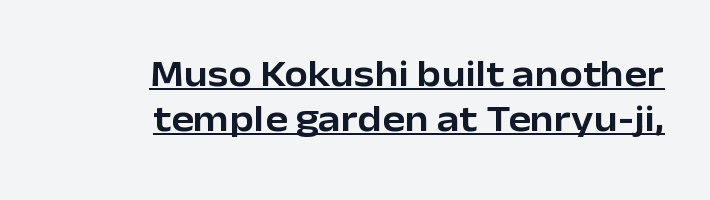
The image shows 38 px sans-serif type, upright; set right-aligned, line spacing 1.19x, normal letter spacing, underlined; low stroke contrast and a medium x-height.
